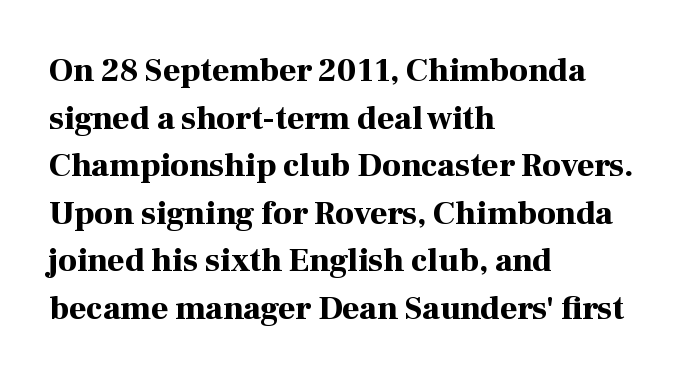
The image shows 33 px bold serif type, upright; set left-aligned, normal line spacing (1.44x), normal letter spacing, not underlined; high stroke contrast and a medium x-height.
